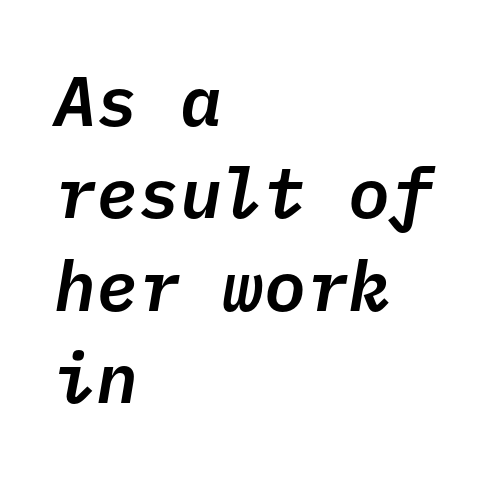
Note the uniform advance width — an 'i' takes as much space as an 'm'. In terms of leading, this rendering sits right in the middle. Horizontally, the lines are justified to the leading edge only. The passage shown has conventional tracking throughout. The specimen reads as italic at a glance.
